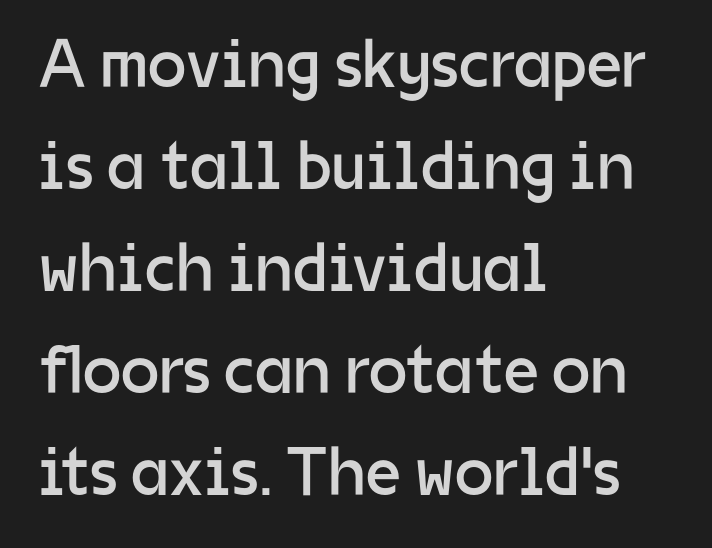
{"serif": "no", "italic": "no", "bold": "no", "weight": "regular", "width": "normal", "stroke_contrast": "low", "x_height": "medium", "monospaced": "no", "underline": "no", "align": "left", "line_spacing": "normal", "line_spacing_ratio": 1.48, "letter_spacing": "normal", "letter_spacing_em": 0.0, "glyph_px": 69}
